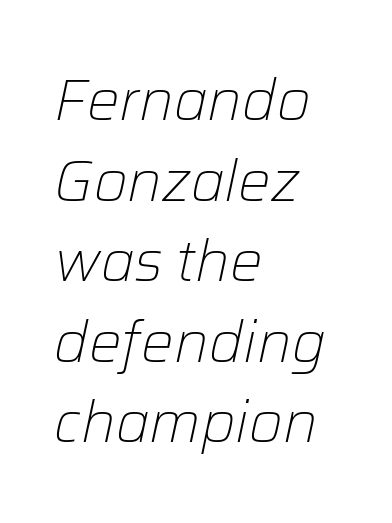
The font is comparable to plain body text, perhaps lighter. Rows of type keep a routine distance in the vertical direction. Words float on clear page, feet unadorned. Layout note: lines flush left.
